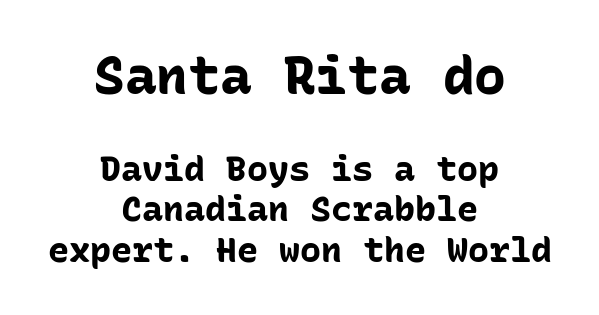
{"serif": "no", "italic": "no", "bold": "yes", "weight": "bold", "width": "normal", "stroke_contrast": "low", "x_height": "medium", "monospaced": "yes", "underline": "no", "align": "center", "line_spacing_ratio": 1.16, "letter_spacing": "normal", "letter_spacing_em": 0.0, "larger_block": "first", "size_ratio": 1.51, "glyph_px": 53}
